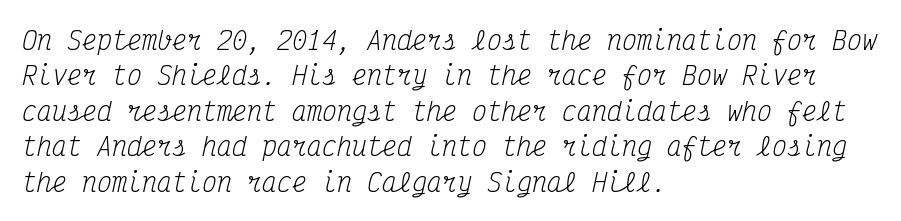
{"italic": "yes", "lean": "right", "slant_degrees": 12, "bold": "no", "underline": "no", "align": "left", "line_spacing": "normal", "line_spacing_ratio": 1.42, "letter_spacing": "normal", "letter_spacing_em": 0.0, "glyph_px": 25}
